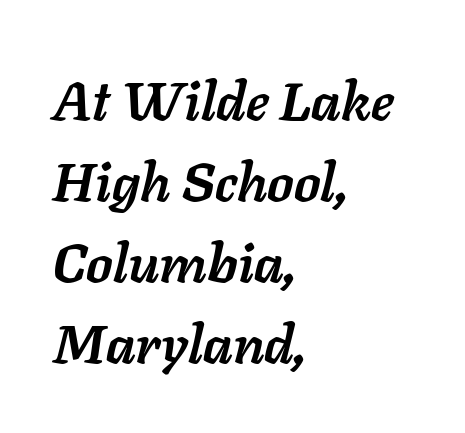
Q: Is the text bold? A: Yes.
Q: Is the text italic (slanted)? A: Yes, it leans right by about 11 degrees.
Q: Is the text underlined? A: No.
Q: How is the paragraph aligned? A: Left-aligned.
Q: Is the spacing between letters normal or unusually wide? A: Normal.
Q: Is the spacing between lines tight, normal or loose? A: Normal.
Q: Width (condensed, normal, or wide)? A: Normal.
Q: Stroke contrast? A: Low.
Q: x-height? A: Medium.
Q: Monospaced? A: No.
